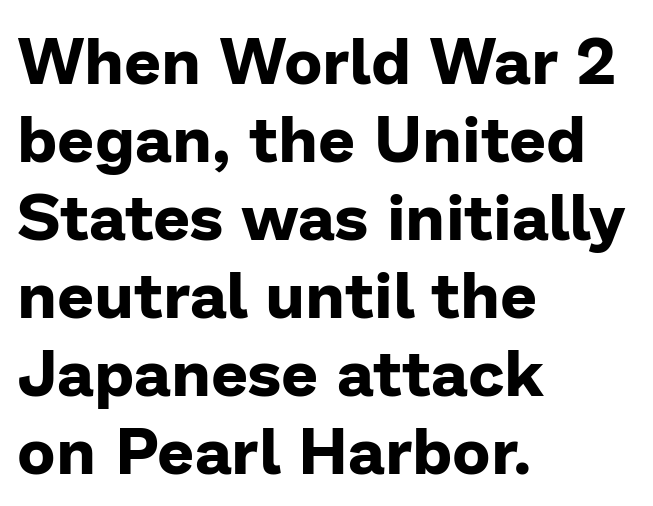
Q: Is the text bold? A: Yes.
Q: Is the text italic (slanted)? A: No, it is upright.
Q: Is the typeface a serif or a sans-serif typeface? A: Sans-serif.
Q: Is the text underlined? A: No.
Q: How is the paragraph aligned? A: Left-aligned.
Q: Is the spacing between letters normal or unusually wide? A: Normal.
Q: Width (condensed, normal, or wide)? A: Normal.
Q: Stroke contrast? A: Low.
Q: x-height? A: Medium.
Q: Monospaced? A: No.
